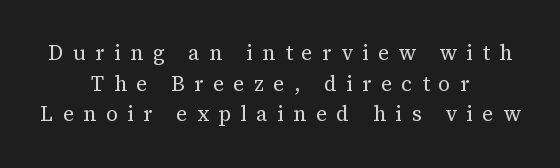
{"italic": "no", "bold": "no", "underline": "no", "align": "center", "line_spacing": "normal", "line_spacing_ratio": 1.46, "letter_spacing": "wide", "letter_spacing_em": 0.45, "glyph_px": 21}
